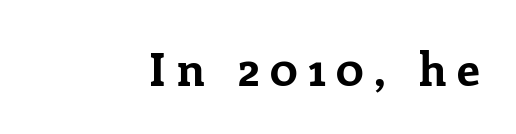
{"serif": "yes", "italic": "no", "bold": "yes", "weight": "bold", "width": "normal", "stroke_contrast": "low", "x_height": "medium", "monospaced": "no", "underline": "no", "align": "right", "letter_spacing": "wide", "letter_spacing_em": 0.24, "glyph_px": 46}
